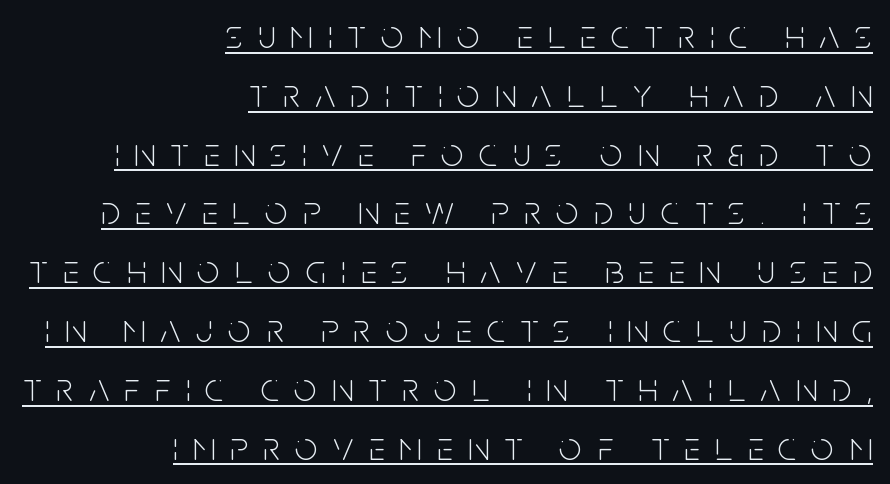
{"serif": "no", "italic": "no", "bold": "no", "weight": "light", "width": "condensed", "stroke_contrast": "low", "x_height": "large", "monospaced": "no", "underline": "yes", "align": "right", "line_spacing": "normal", "line_spacing_ratio": 1.47, "letter_spacing": "wide", "letter_spacing_em": 0.38, "glyph_px": 40}
